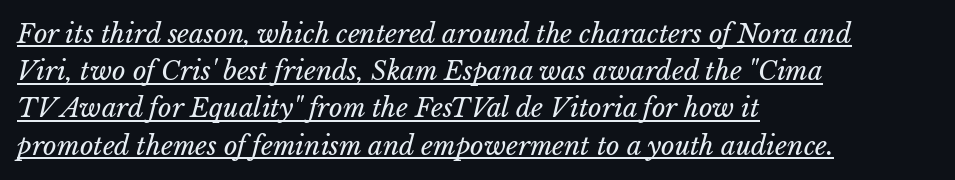
Q: Is the text bold? A: No.
Q: Is the text underlined? A: Yes.
Q: How is the paragraph aligned? A: Left-aligned.
Q: Is the spacing between letters normal or unusually wide? A: Normal.
Q: Is the spacing between lines tight, normal or loose? A: Normal.
